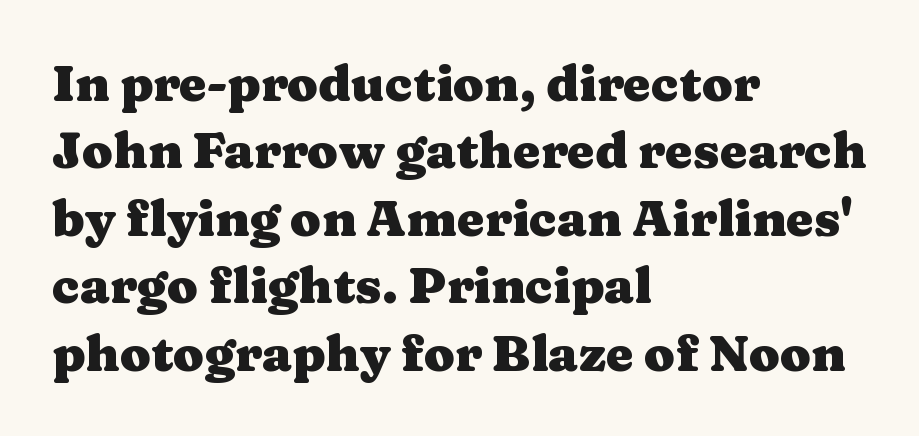
The letters advance in unequal steps, a hallmark of proportional type. One-word summary of the alignment: left. Spacing between characters is what you'd get straight out of the box. It's the straight-up-and-down kind of type. Type style note: has serifs. The vertical gap from one line to the next is medium.
